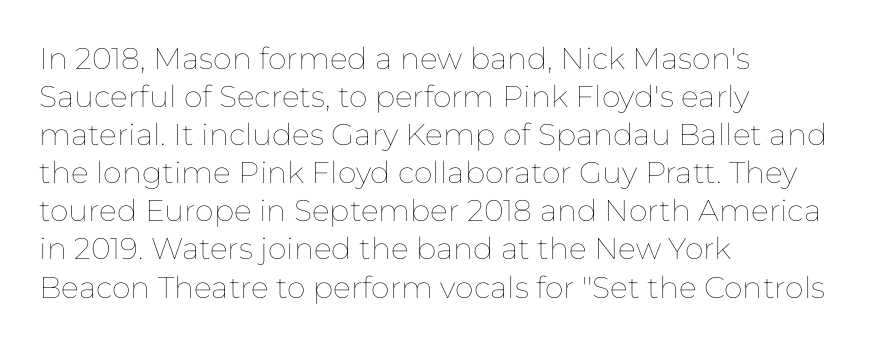
{"italic": "no", "bold": "no", "weight": "thin", "width": "normal", "stroke_contrast": "low", "x_height": "medium", "monospaced": "no", "underline": "no", "align": "left", "line_spacing": "normal", "line_spacing_ratio": 1.27, "letter_spacing": "normal", "letter_spacing_em": 0.0, "glyph_px": 30}
